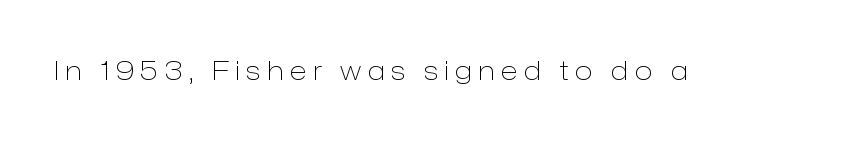
Q: Is the text bold? A: No.
Q: Is the text italic (slanted)? A: No, it is upright.
Q: Is the text underlined? A: No.
Q: Is the spacing between letters normal or unusually wide? A: Unusually wide.
